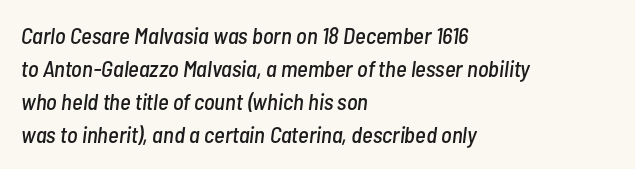
Q: Is the text italic (slanted)? A: Yes, it leans right by about 7 degrees.
Q: Is the text underlined? A: No.
Q: How is the paragraph aligned? A: Left-aligned.
Q: Is the spacing between letters normal or unusually wide? A: Normal.
Q: Is the spacing between lines tight, normal or loose? A: Normal.
